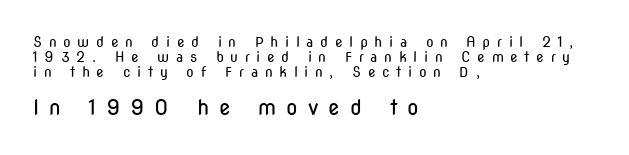
The space between consecutive lines is stingy. This sample uses expanded letter spacing, leaving extra air between glyphs. The space directly below the letters is spotless. The strokes are not fattened; the text isn't bold. Caption: multi-line text, flush left, ragged right.
